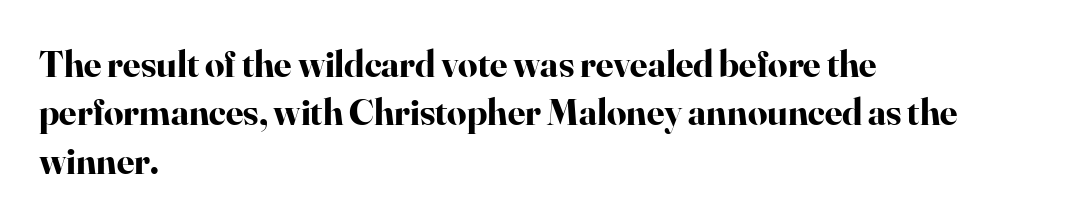
The image shows 38 px bold serif type, upright; set left-aligned, normal line spacing (1.27x), normal letter spacing, not underlined; high stroke contrast and a small x-height.
